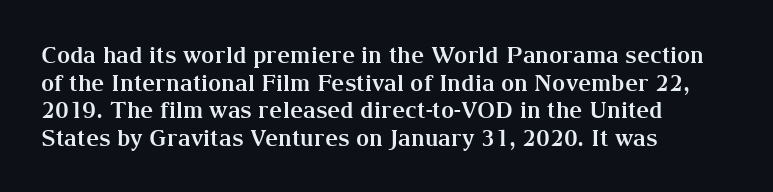
{"italic": "no", "bold": "yes", "underline": "no", "align": "left", "line_spacing_ratio": 1.2, "letter_spacing": "normal", "letter_spacing_em": 0.0, "glyph_px": 23}
